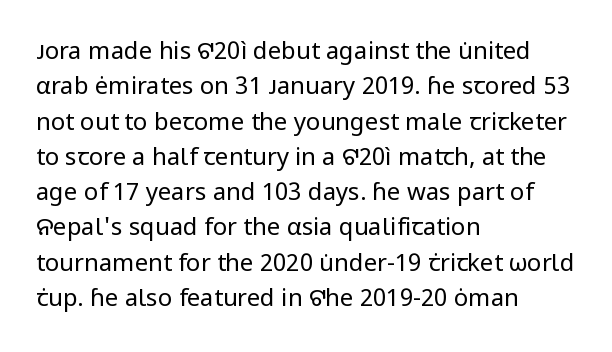
The image shows 24 px text type, upright; set left-aligned, normal line spacing (1.47x), normal letter spacing, not underlined.
